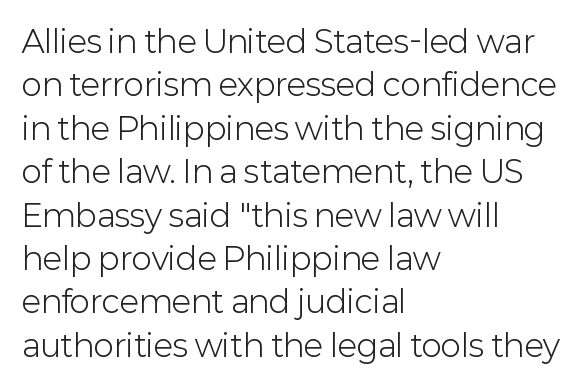
The image shows 31 px light sans-serif type, upright; set left-aligned, normal line spacing (1.4x), normal letter spacing, not underlined; low stroke contrast and a medium x-height.
